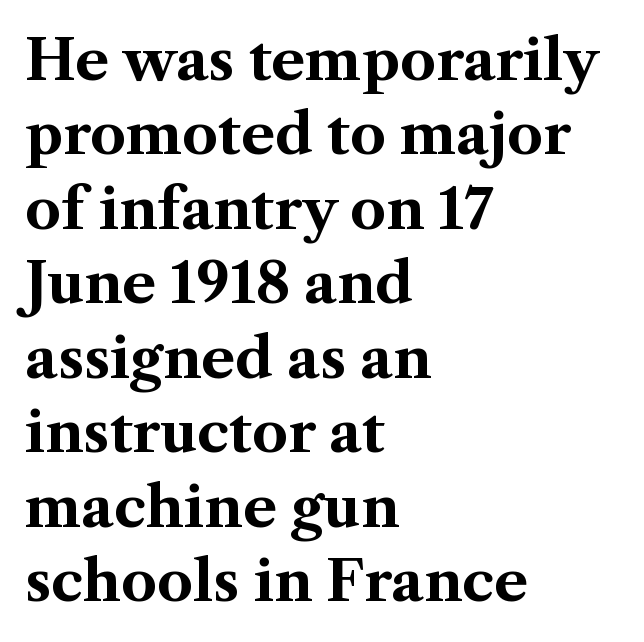
The image shows 56 px bold serif type, upright; set left-aligned, normal line spacing (1.33x), normal letter spacing, not underlined; medium stroke contrast and a medium x-height.
